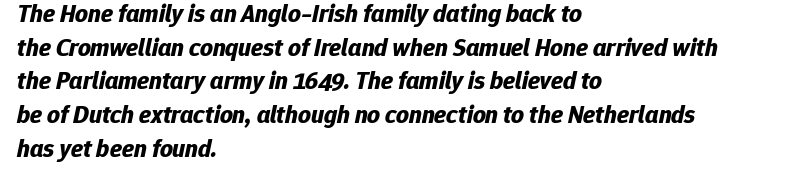
{"italic": "yes", "lean": "right", "slant_degrees": 12, "bold": "yes", "underline": "no", "align": "left", "line_spacing": "normal", "line_spacing_ratio": 1.35, "letter_spacing": "normal", "letter_spacing_em": 0.0, "glyph_px": 25}
